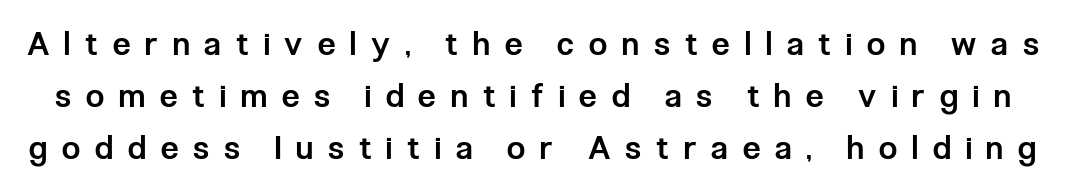
Q: Is the text bold? A: Semi-bold.
Q: Is the text italic (slanted)? A: No, it is upright.
Q: Is the typeface a serif or a sans-serif typeface? A: Sans-serif.
Q: Is the text underlined? A: No.
Q: Is the spacing between letters normal or unusually wide? A: Unusually wide.
Q: Is the spacing between lines tight, normal or loose? A: Normal.
Q: Width (condensed, normal, or wide)? A: Condensed.
Q: Stroke contrast? A: Low.
Q: x-height? A: Medium.
Q: Monospaced? A: No.
